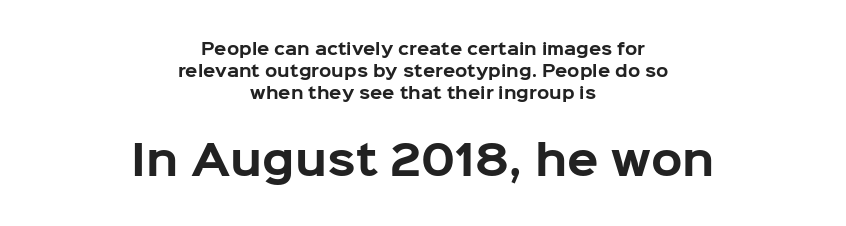
Q: Is the text bold? A: Yes.
Q: Is the text italic (slanted)? A: No, it is upright.
Q: Is the typeface a serif or a sans-serif typeface? A: Sans-serif.
Q: Is the text underlined? A: No.
Q: How is the paragraph aligned? A: Centered.
Q: Is the spacing between letters normal or unusually wide? A: Normal.
Q: Is the spacing between lines tight, normal or loose? A: Normal.
Q: Which block of text is set in a larger size, the first (top) or the second (bottom)? A: The second (bottom) one.
Q: Width (condensed, normal, or wide)? A: Normal.
Q: Stroke contrast? A: Low.
Q: x-height? A: Medium.
Q: Monospaced? A: No.
